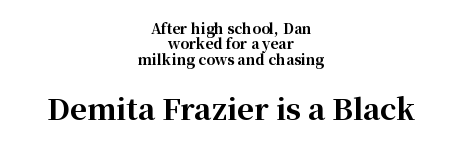
{"serif": "yes", "italic": "no", "bold": "yes", "weight": "bold", "width": "normal", "stroke_contrast": "high", "x_height": "medium", "monospaced": "no", "underline": "no", "align": "center", "line_spacing": "tight", "line_spacing_ratio": 1.1, "letter_spacing": "normal", "letter_spacing_em": 0.0, "larger_block": "second", "size_ratio": 2.07, "glyph_px": 29}
